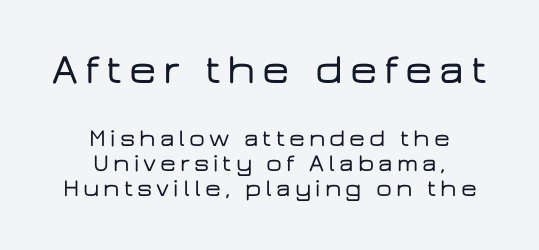
The image shows 43 px wide sans-serif type, upright; set centered, tight line spacing (1.01x), not underlined; the first (top) block is 1.72x larger; low stroke contrast and a medium x-height.
